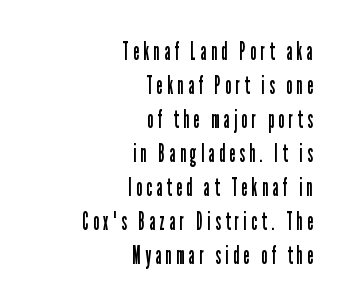
{"italic": "no", "bold": "no", "underline": "no", "align": "right", "line_spacing": "normal", "line_spacing_ratio": 1.36, "glyph_px": 25}
